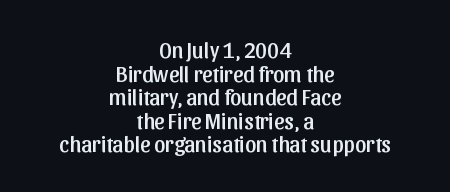
You could barely slide anything between these rows. The letters stand upright; this is a roman face. The gaps between neighbouring characters are ordinary and unremarkable. The passage is arranged like a title page — every line centered.
